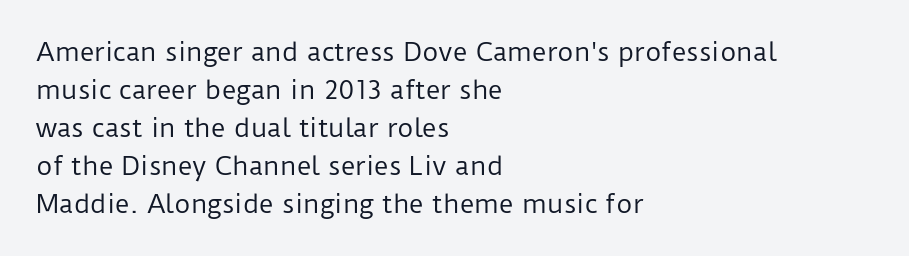
The font's upright variant was chosen for this text. The specimen omits any rule beneath the text block's lines. All the whitespace from short lines collects on the right. Tracking here is standard; glyphs follow each other at the usual distance.
